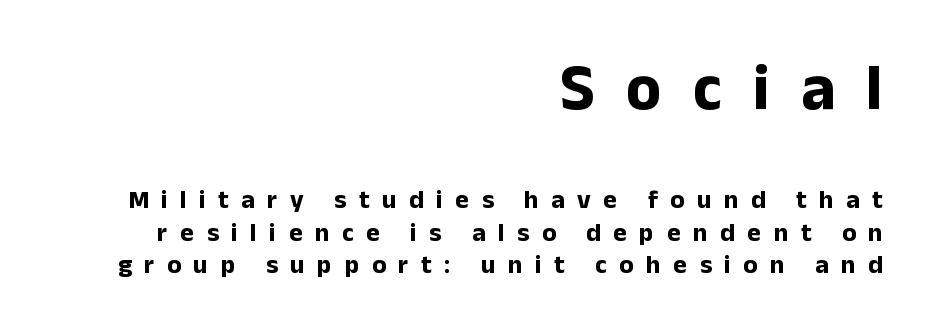
{"serif": "no", "italic": "no", "bold": "yes", "weight": "bold", "width": "normal", "stroke_contrast": "low", "x_height": "medium", "monospaced": "no", "underline": "no", "align": "right", "line_spacing": "normal", "line_spacing_ratio": 1.26, "letter_spacing": "wide", "letter_spacing_em": 0.48, "larger_block": "first", "size_ratio": 2.5, "glyph_px": 65}
